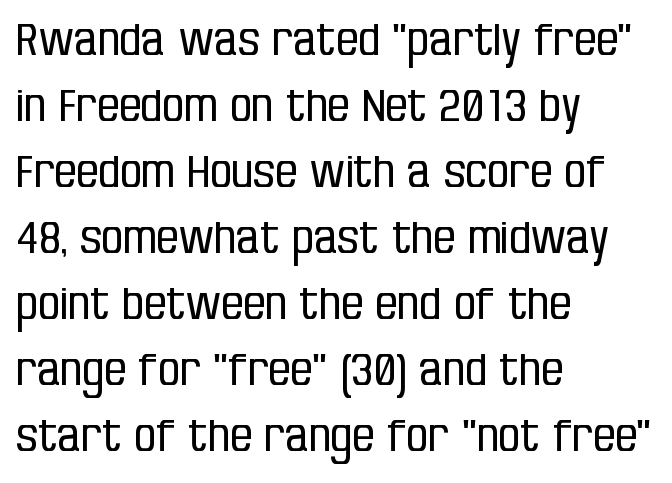
Every row of glyphs begins at an identical x-position on the left. Inter-character spacing is left at the font's built-in metrics. You can tell from the bare stems that sans-serif type was used. Note the varied advance widths — an 'i' is clearly narrower than an 'm'.
